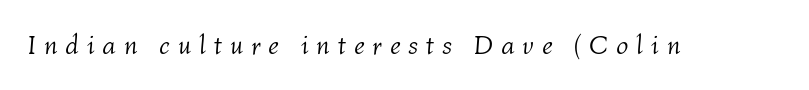
Q: Is the text bold? A: No.
Q: Is the text italic (slanted)? A: Yes, it leans right by about 4 degrees.
Q: Is the text underlined? A: No.
Q: Is the spacing between letters normal or unusually wide? A: Unusually wide.
